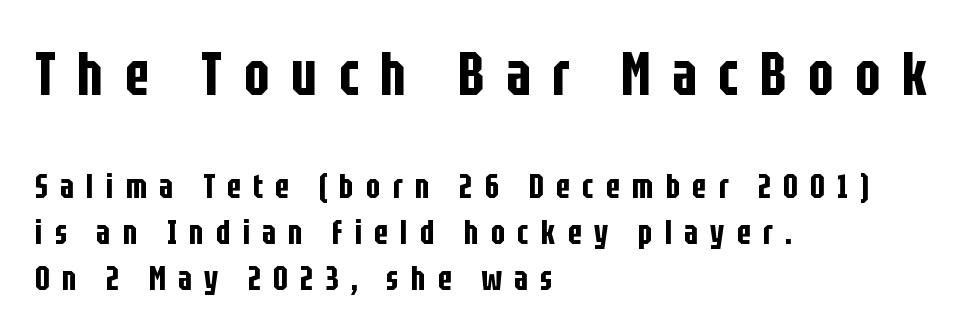
The image shows 60 px condensed sans-serif type, upright; set left-aligned, normal line spacing (1.35x), unusually wide letter spacing (+0.36 em), not underlined; the first (top) block is 1.76x larger; low stroke contrast and a large x-height.
